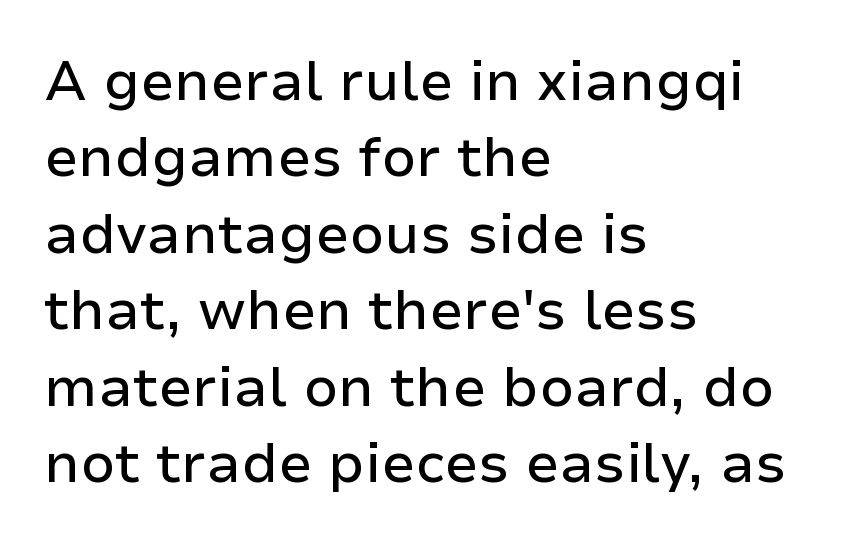
The font's upright variant was chosen for this text. Honestly, the letter spacing is just normal — you wouldn't notice it. No feet cap the strokes, marking this as sans-serif type. Rule under the text: the space is simply empty. Proportional: the letters do not fall into vertical columns. The passage shown stacks its lines at a standard gap.
